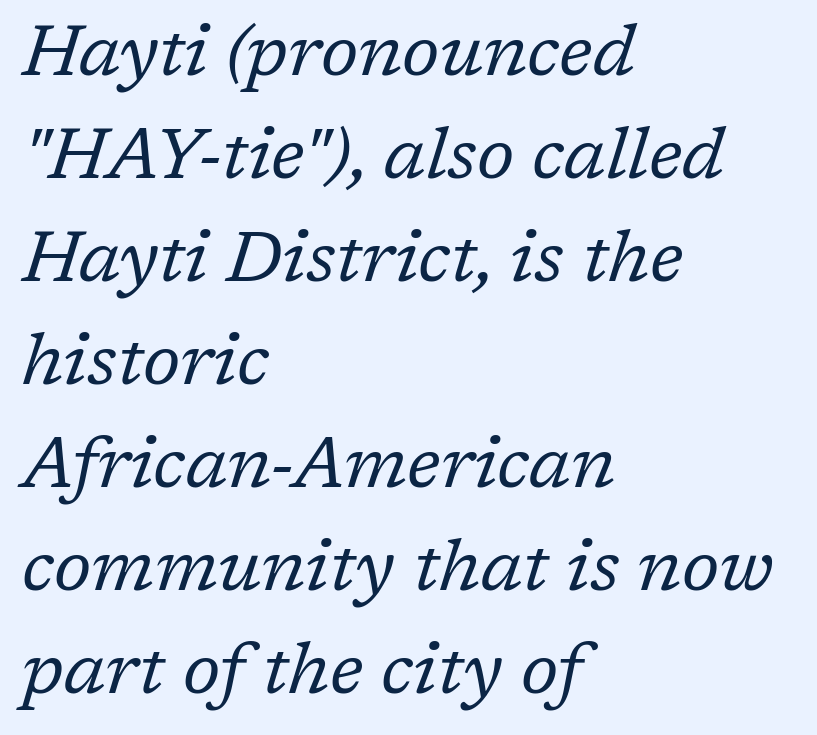
The image shows 72 px regular-weight serif type, italic (leaning right); set left-aligned, normal line spacing (1.43x), normal letter spacing, not underlined; low stroke contrast and a medium x-height.
